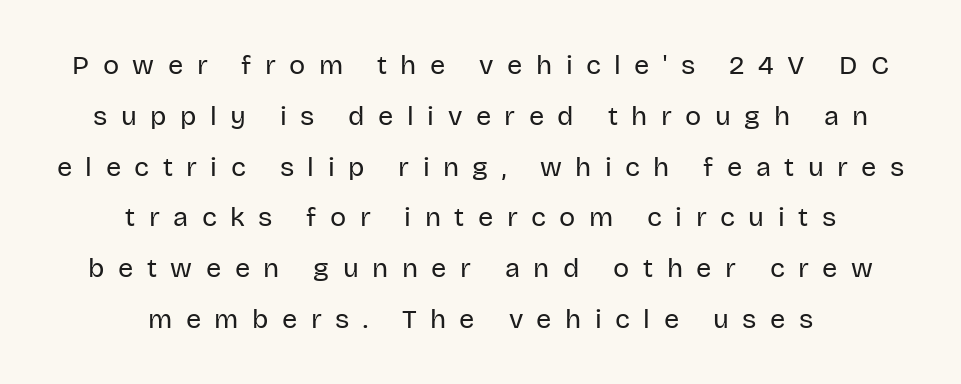
{"italic": "no", "bold": "no", "underline": "no", "align": "center", "line_spacing_ratio": 1.88, "letter_spacing": "wide", "letter_spacing_em": 0.5, "glyph_px": 27}
